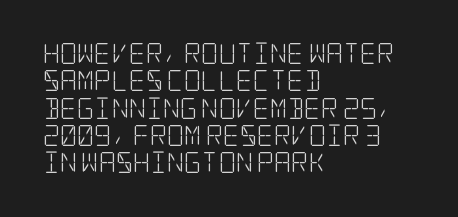
Q: Is the text bold? A: No.
Q: Is the text italic (slanted)? A: No, it is upright.
Q: Is the text underlined? A: No.
Q: How is the paragraph aligned? A: Left-aligned.
Q: Is the spacing between letters normal or unusually wide? A: Normal.
Q: Is the spacing between lines tight, normal or loose? A: Normal.
